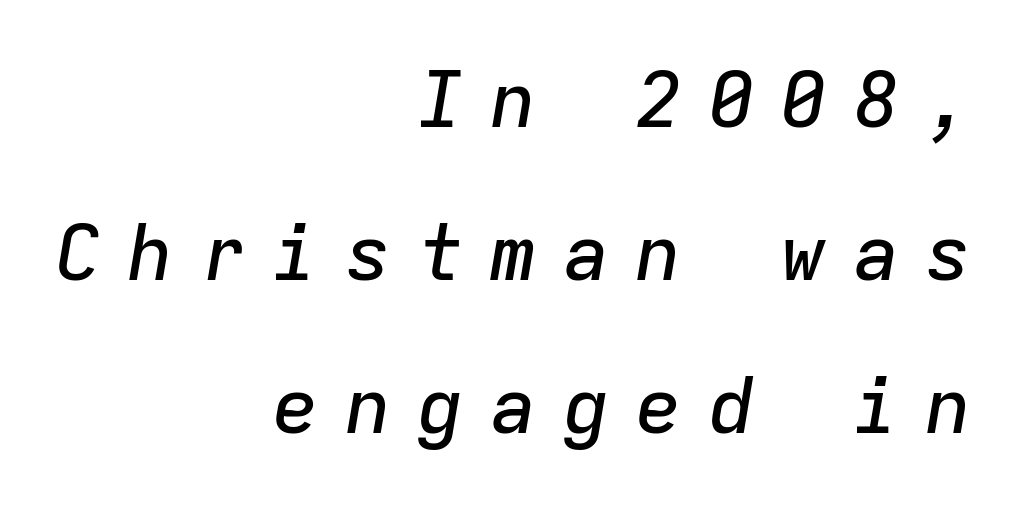
Whoever set this chose breathing room over compactness in the vertical rhythm. A typesetter would call this heavily tracked-out type. A bare baseline throughout the passage. Every row of glyphs terminates at an identical x-position on the right. The letters march in equal steps, a hallmark of fixed-pitch type.
